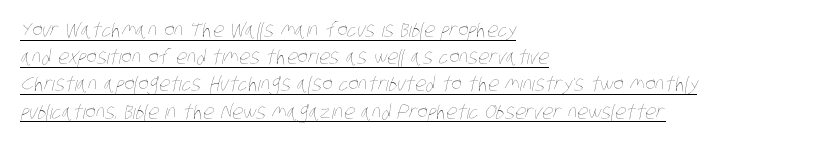
Leading: standard. Students, note that the glyphs here touch the page at normal intervals. The passage shown is not bold in any degree. Typeset ragged right — the left edge is the straight one. A continuous stroke trails under the words, as in a hyperlink.
